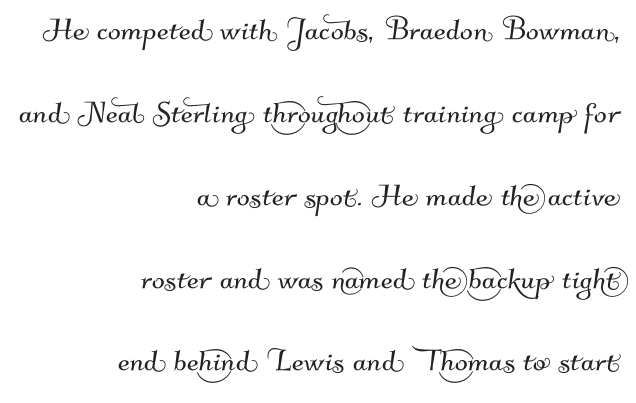
I'd call this a sans setting — the letters go barefoot. Characters follow at the spacing the type designer built in. Type without underlining. Leading is clearly above the norm, producing a sparse column. Each letter keeps its own natural width here, so spacing adapts to shape. Every row of glyphs terminates at an identical x-position on the right.
